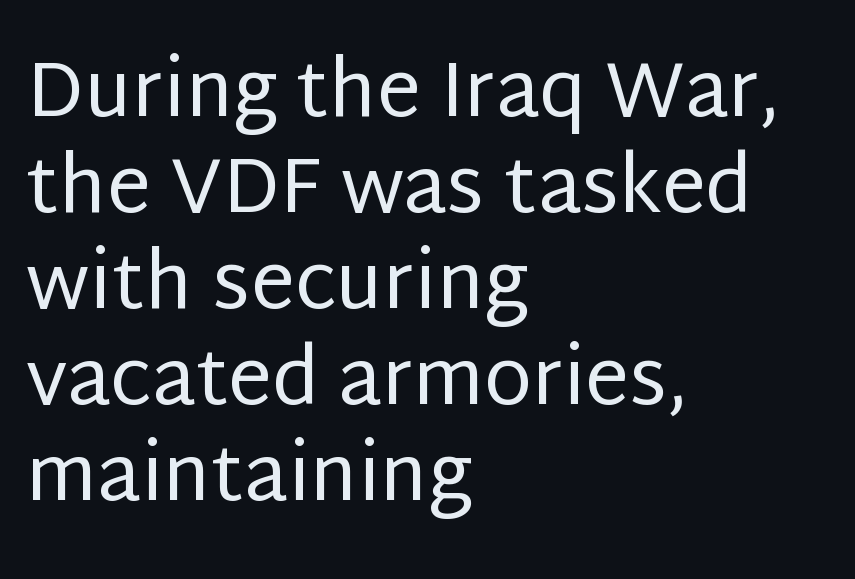
The image shows 78 px regular-weight sans-serif type, upright; set left-aligned, line spacing 1.23x, normal letter spacing, not underlined; low stroke contrast and a large x-height.
